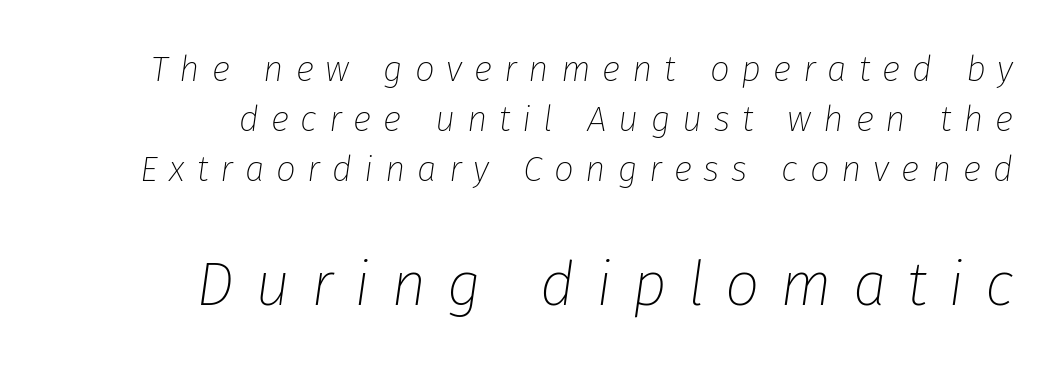
The image shows 61 px thin type, italic (leaning right); set right-aligned, normal line spacing (1.43x), unusually wide letter spacing (+0.34 em), not underlined; the second (bottom) block is 1.74x larger; low stroke contrast and a medium x-height.
